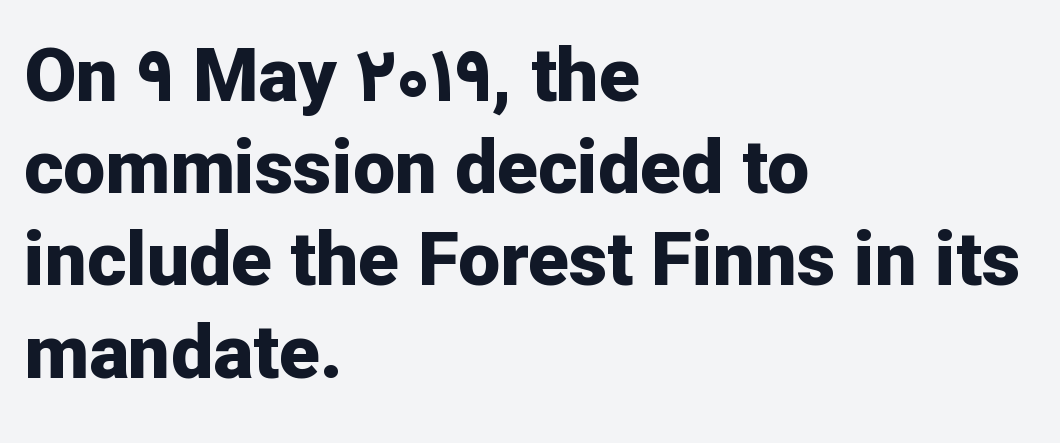
{"serif": "no", "italic": "no", "bold": "yes", "weight": "bold", "width": "normal", "stroke_contrast": "low", "x_height": "medium", "monospaced": "no", "underline": "no", "align": "left", "line_spacing_ratio": 1.23, "letter_spacing": "normal", "letter_spacing_em": 0.0, "glyph_px": 75}
